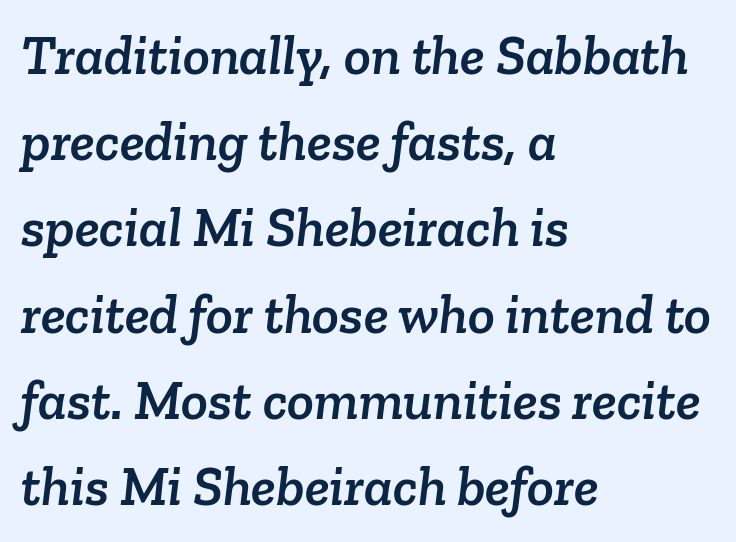
The image shows 56 px serif type; set left-aligned, normal line spacing (1.54x), normal letter spacing, not underlined; low stroke contrast and a medium x-height.
